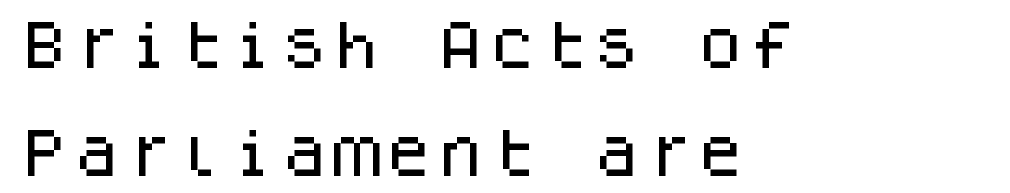
Q: Is the text italic (slanted)? A: No, it is upright.
Q: Is the typeface a serif or a sans-serif typeface? A: Sans-serif.
Q: Is the text underlined? A: No.
Q: How is the paragraph aligned? A: Left-aligned.
Q: Is the spacing between letters normal or unusually wide? A: Normal.
Q: Is the spacing between lines tight, normal or loose? A: Loose.
Q: Width (condensed, normal, or wide)? A: Normal.
Q: Stroke contrast? A: Low.
Q: x-height? A: Large.
Q: Monospaced? A: Yes.
